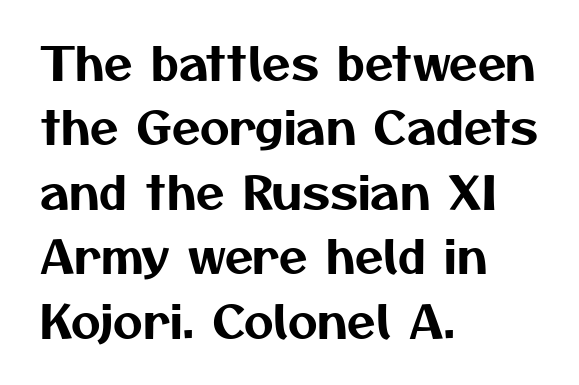
Compared with a centered layout, this one pins lines to the left instead. Nope, no serifs anywhere on these letters. Successive baselines arrive at the customary interval. Does extra space separate the letters? No, they use regular spacing.
